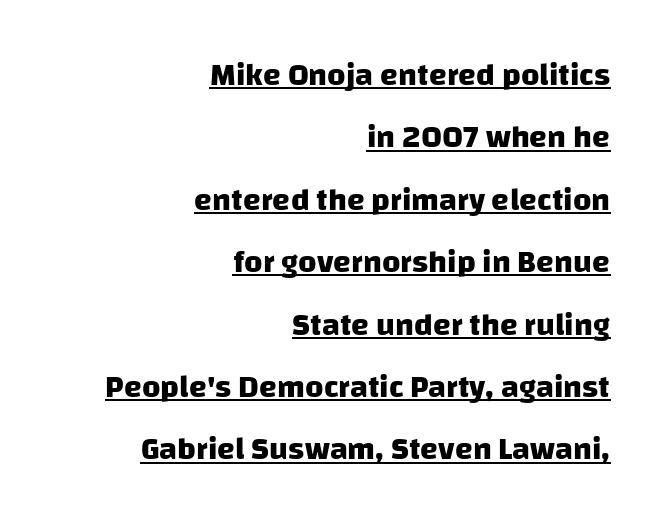
{"serif": "no", "bold": "yes", "weight": "heavy", "width": "normal", "stroke_contrast": "low", "x_height": "large", "monospaced": "no", "underline": "yes", "align": "right", "line_spacing": "loose", "line_spacing_ratio": 1.95, "letter_spacing": "normal", "letter_spacing_em": 0.0, "glyph_px": 32}
